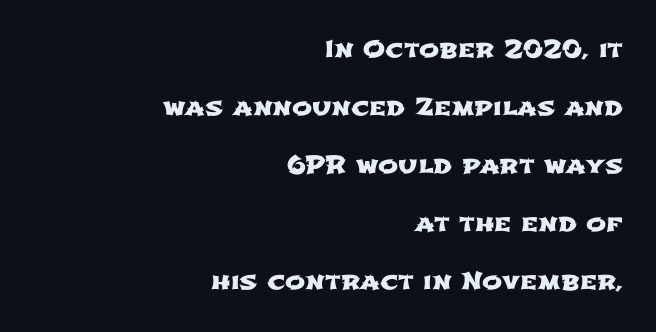
Q: Is the text underlined? A: No.
Q: How is the paragraph aligned? A: Right-aligned.
Q: Is the spacing between letters normal or unusually wide? A: Normal.
Q: Is the spacing between lines tight, normal or loose? A: Loose.
